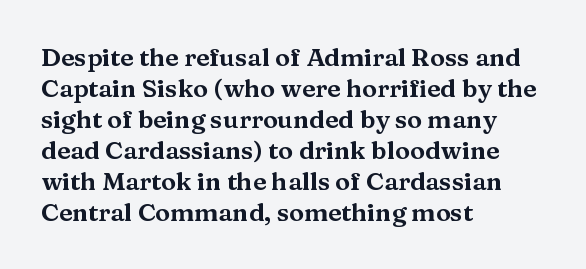
{"italic": "no", "underline": "no", "align": "left", "line_spacing_ratio": 1.24, "letter_spacing": "normal", "letter_spacing_em": 0.0, "glyph_px": 25}
